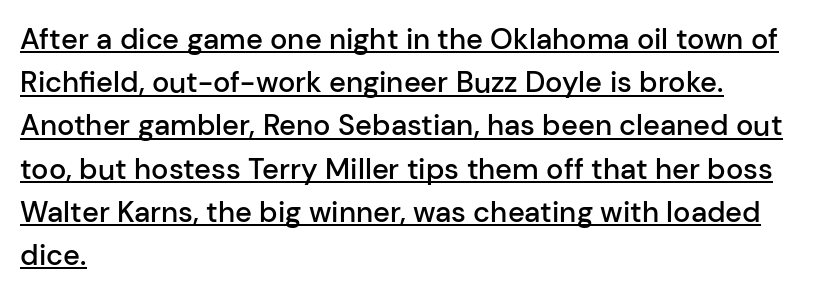
The image shows 29 px semibold sans-serif type, upright; set left-aligned, normal line spacing (1.49x), normal letter spacing, underlined; low stroke contrast and a medium x-height.
